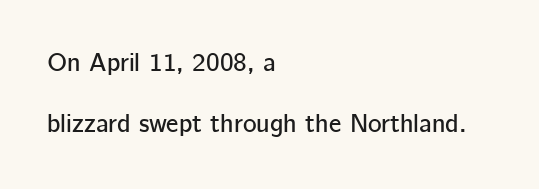
{"italic": "no", "underline": "no", "align": "left", "line_spacing": "loose", "line_spacing_ratio": 2.34, "letter_spacing": "normal", "letter_spacing_em": 0.0, "glyph_px": 26}
